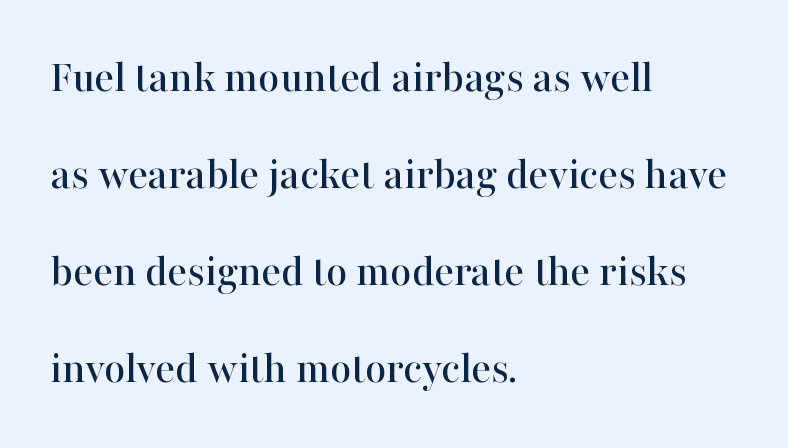
The image shows 46 px serif type, upright; set left-aligned, loose line spacing (2.11x), normal letter spacing, not underlined; high stroke contrast and a medium x-height.
